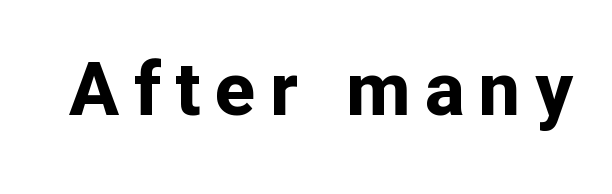
Q: Is the text bold? A: Yes.
Q: Is the text italic (slanted)? A: No, it is upright.
Q: Is the typeface a serif or a sans-serif typeface? A: Sans-serif.
Q: Is the text underlined? A: No.
Q: Is the spacing between letters normal or unusually wide? A: Unusually wide.
Q: Width (condensed, normal, or wide)? A: Normal.
Q: Stroke contrast? A: Low.
Q: x-height? A: Medium.
Q: Monospaced? A: No.
